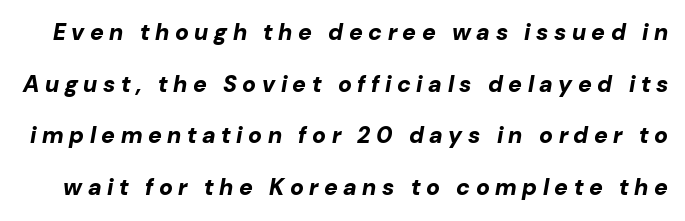
Q: Is the text bold? A: Yes.
Q: Is the text italic (slanted)? A: Yes, it leans right by about 10 degrees.
Q: Is the text underlined? A: No.
Q: Is the spacing between letters normal or unusually wide? A: Unusually wide.
Q: Is the spacing between lines tight, normal or loose? A: Loose.
